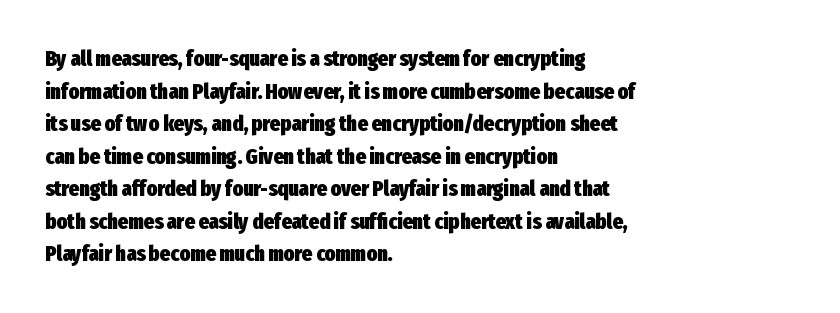
The image shows 22 px bold type, upright; set left-aligned, normal line spacing (1.48x), normal letter spacing, not underlined.
